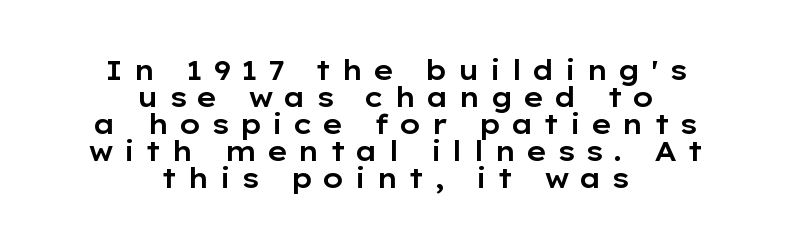
Between one letter and the next there's a generous, obvious gap. This sample is center-justified, so both line endings float freely. Every stem runs plumb, perpendicular to the baseline. Compared with typical paragraphs, the rows here are closer together. Decoration check: the copy has no underline.
